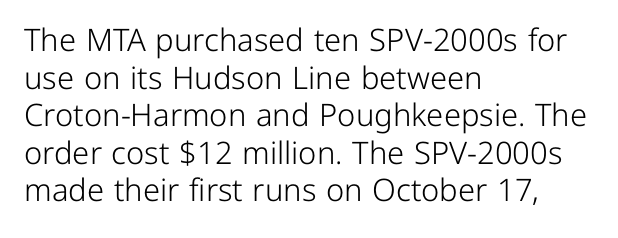
The image shows 31 px light sans-serif type, upright; set left-aligned, line spacing 1.21x, normal letter spacing, not underlined; low stroke contrast and a medium x-height.
